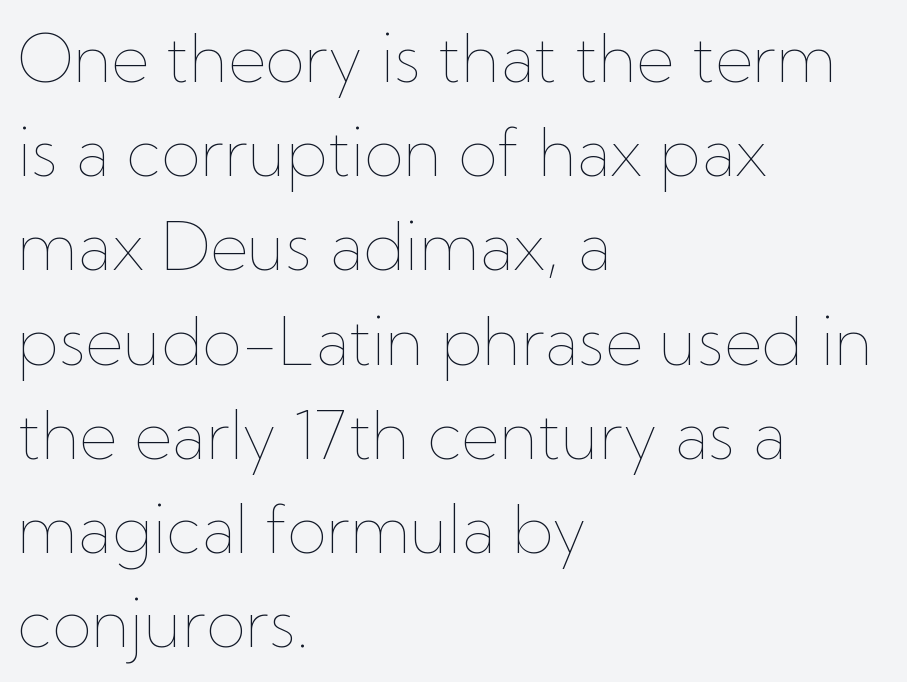
{"italic": "no", "bold": "no", "weight": "thin", "width": "normal", "stroke_contrast": "low", "x_height": "medium", "monospaced": "no", "underline": "no", "align": "left", "line_spacing": "normal", "line_spacing_ratio": 1.45, "letter_spacing": "normal", "letter_spacing_em": 0.0, "glyph_px": 65}
